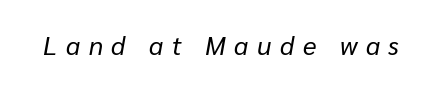
Q: Is the text bold? A: No.
Q: Is the text italic (slanted)? A: Yes, it leans right by about 10 degrees.
Q: Is the text underlined? A: No.
Q: Is the spacing between letters normal or unusually wide? A: Unusually wide.
